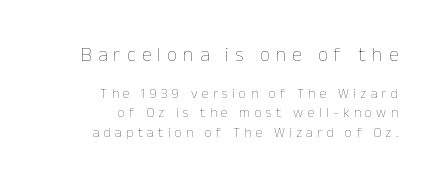
{"italic": "no", "bold": "no", "underline": "no", "align": "right", "line_spacing": "normal", "line_spacing_ratio": 1.39, "letter_spacing": "wide", "letter_spacing_em": 0.31, "larger_block": "first", "size_ratio": 1.43, "glyph_px": 20}
